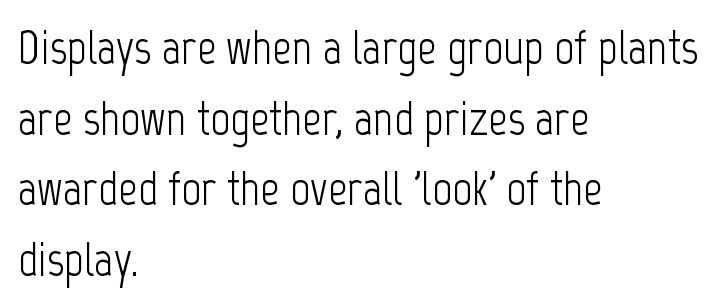
The image shows 48 px light, condensed sans-serif type, upright; set left-aligned, normal line spacing (1.47x), normal letter spacing, not underlined; low stroke contrast and a medium x-height.
